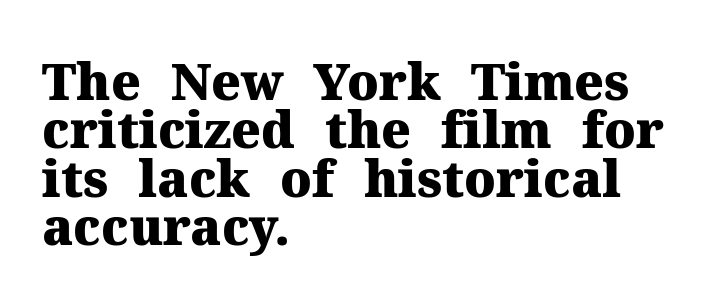
The image shows 50 px heavy serif type, upright; set left-aligned, tight line spacing (0.97x), normal letter spacing, not underlined; medium stroke contrast and a medium x-height.
